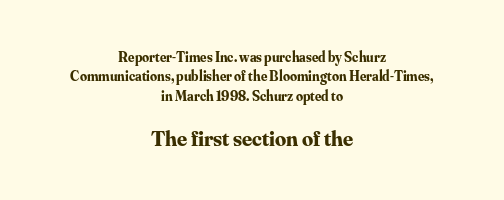
Q: Is the text bold? A: Yes.
Q: Is the text italic (slanted)? A: No, it is upright.
Q: Is the text underlined? A: No.
Q: How is the paragraph aligned? A: Centered.
Q: Is the spacing between letters normal or unusually wide? A: Normal.
Q: Is the spacing between lines tight, normal or loose? A: Normal.
Q: Which block of text is set in a larger size, the first (top) or the second (bottom)? A: The second (bottom) one.
